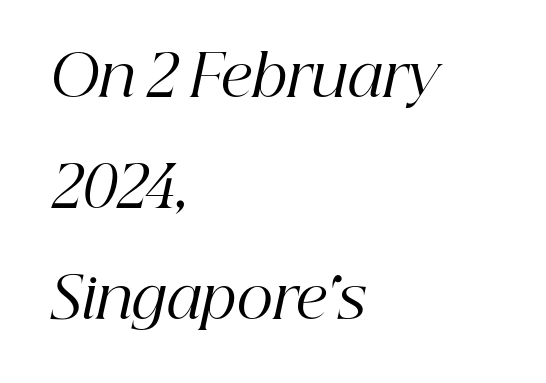
The image shows 57 px regular-weight serif type, italic (leaning right); set left-aligned, loose line spacing (1.95x), normal letter spacing, not underlined; high stroke contrast and a medium x-height.
